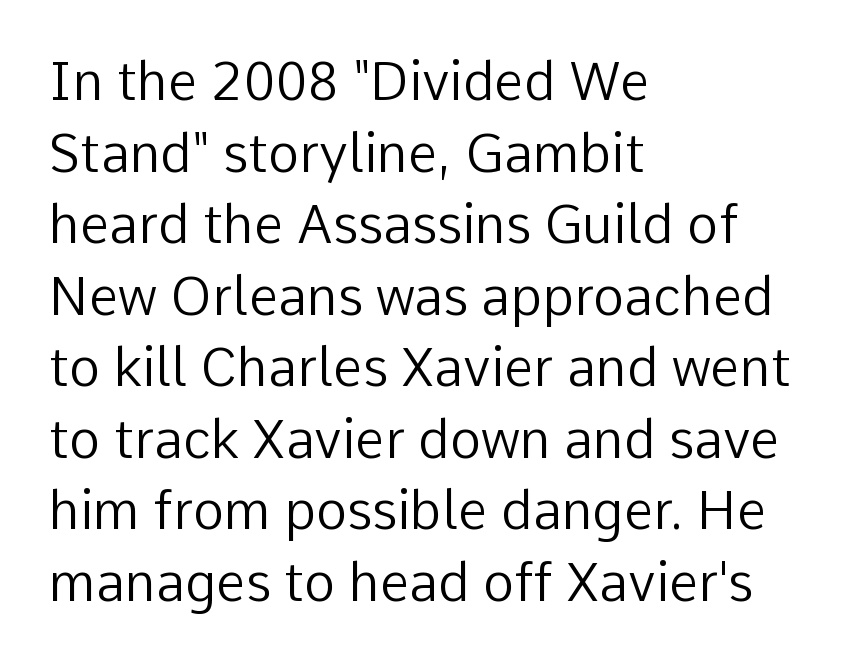
{"serif": "no", "italic": "no", "bold": "no", "weight": "regular", "width": "normal", "stroke_contrast": "low", "x_height": "medium", "monospaced": "no", "underline": "no", "align": "left", "line_spacing": "normal", "line_spacing_ratio": 1.35, "letter_spacing": "normal", "letter_spacing_em": 0.0, "glyph_px": 53}
